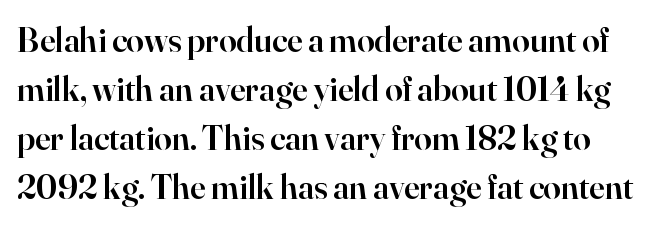
{"serif": "yes", "italic": "no", "bold": "semi", "weight": "semibold", "width": "normal", "stroke_contrast": "high", "x_height": "small", "monospaced": "no", "underline": "no", "line_spacing": "normal", "line_spacing_ratio": 1.4, "letter_spacing": "normal", "letter_spacing_em": 0.0, "glyph_px": 35}
